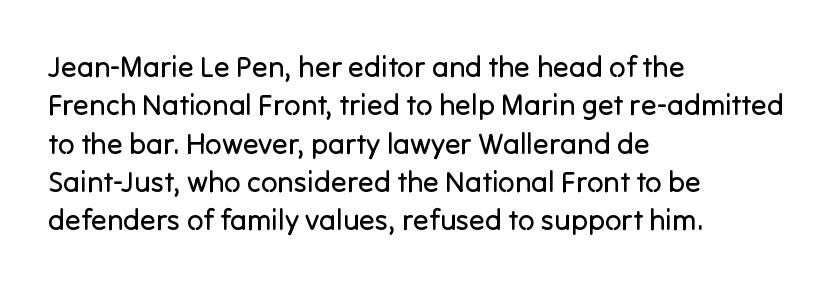
Q: Is the text bold? A: No.
Q: Is the text italic (slanted)? A: No, it is upright.
Q: Is the typeface a serif or a sans-serif typeface? A: Sans-serif.
Q: Is the text underlined? A: No.
Q: How is the paragraph aligned? A: Left-aligned.
Q: Is the spacing between letters normal or unusually wide? A: Normal.
Q: Is the spacing between lines tight, normal or loose? A: Normal.
Q: Width (condensed, normal, or wide)? A: Normal.
Q: Stroke contrast? A: Low.
Q: x-height? A: Medium.
Q: Monospaced? A: No.
